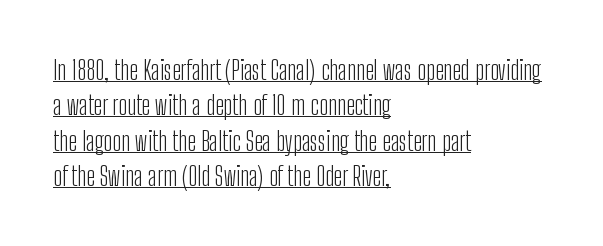
The image shows 27 px text type, upright; set left-aligned, normal line spacing (1.31x), normal letter spacing, underlined.
